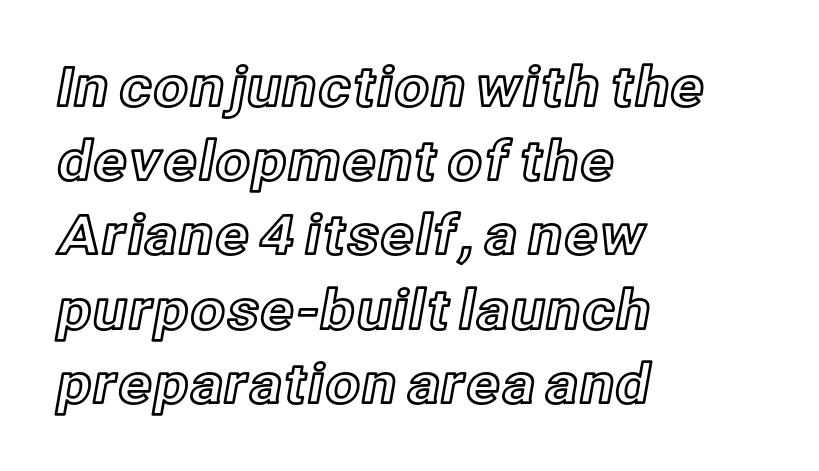
Q: Is the text italic (slanted)? A: Yes.
Q: Is the text underlined? A: No.
Q: How is the paragraph aligned? A: Left-aligned.
Q: Is the spacing between letters normal or unusually wide? A: Normal.
Q: Is the spacing between lines tight, normal or loose? A: Normal.
Q: Width (condensed, normal, or wide)? A: Normal.
Q: x-height? A: Medium.
Q: Monospaced? A: No.
